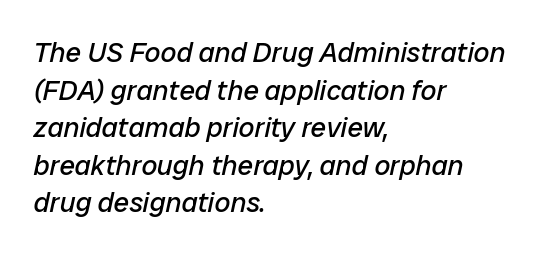
Q: Is the text bold? A: No.
Q: Is the text italic (slanted)? A: Yes, it leans right by about 12 degrees.
Q: Is the text underlined? A: No.
Q: How is the paragraph aligned? A: Left-aligned.
Q: Is the spacing between letters normal or unusually wide? A: Normal.
Q: Is the spacing between lines tight, normal or loose? A: Normal.
Q: Width (condensed, normal, or wide)? A: Normal.
Q: Stroke contrast? A: Low.
Q: x-height? A: Medium.
Q: Monospaced? A: No.
